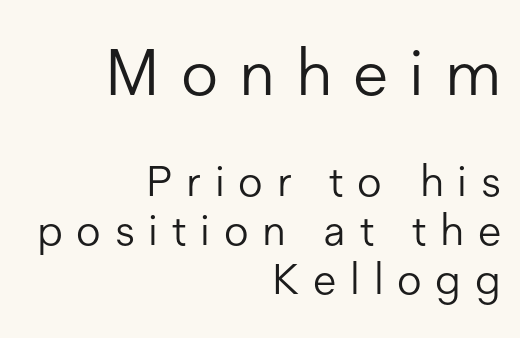
The image shows 65 px light sans-serif type, upright; set right-aligned, tight line spacing (1.14x), unusually wide letter spacing (+0.32 em), not underlined; the first (top) block is 1.51x larger; low stroke contrast and a medium x-height.
